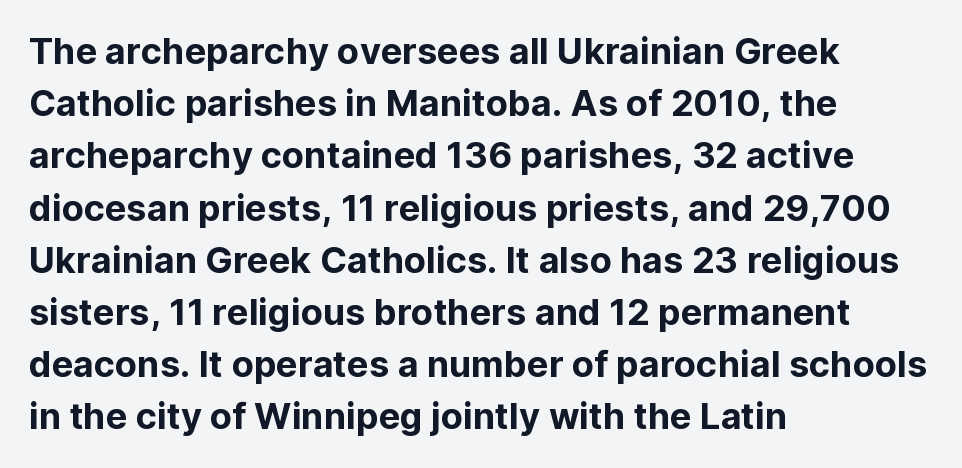
Q: Is the text italic (slanted)? A: No, it is upright.
Q: Is the typeface a serif or a sans-serif typeface? A: Sans-serif.
Q: Is the text underlined? A: No.
Q: How is the paragraph aligned? A: Left-aligned.
Q: Is the spacing between letters normal or unusually wide? A: Normal.
Q: Is the spacing between lines tight, normal or loose? A: Normal.
Q: Width (condensed, normal, or wide)? A: Normal.
Q: Stroke contrast? A: Low.
Q: x-height? A: Medium.
Q: Monospaced? A: No.
